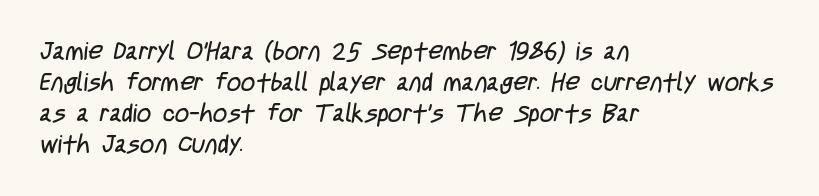
{"bold": "no", "underline": "no", "align": "left", "line_spacing_ratio": 1.24, "letter_spacing": "normal", "letter_spacing_em": 0.0, "glyph_px": 25}
